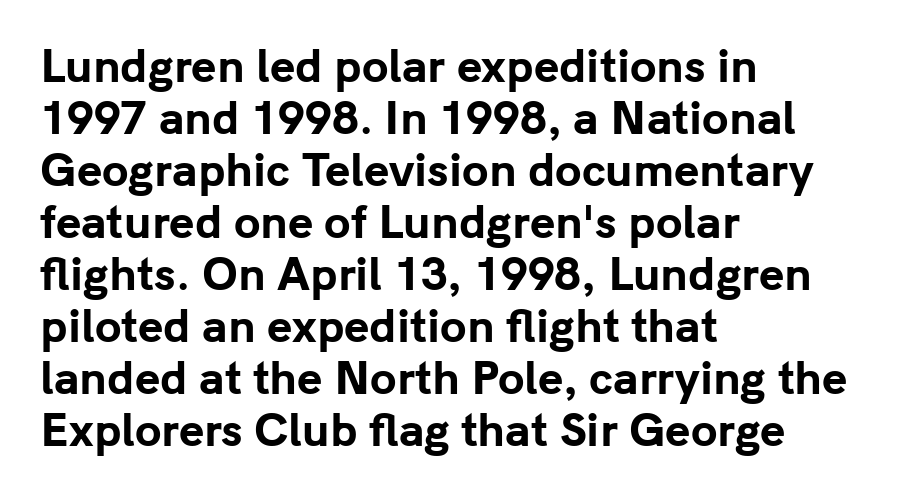
Q: Is the text bold? A: Yes.
Q: Is the text italic (slanted)? A: No, it is upright.
Q: Is the typeface a serif or a sans-serif typeface? A: Sans-serif.
Q: Is the text underlined? A: No.
Q: How is the paragraph aligned? A: Left-aligned.
Q: Is the spacing between letters normal or unusually wide? A: Normal.
Q: Width (condensed, normal, or wide)? A: Normal.
Q: Stroke contrast? A: Low.
Q: x-height? A: Medium.
Q: Monospaced? A: No.
